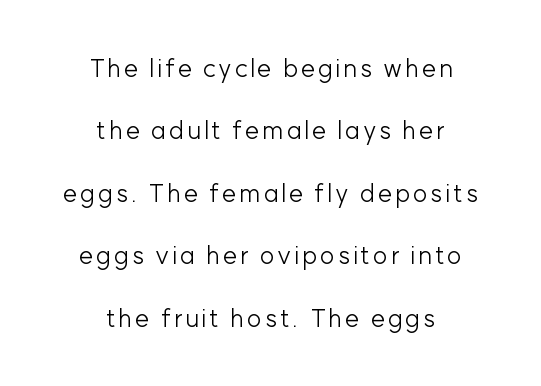
Centered paragraph, ragged on both sides. Just letters on the line, the space beneath them empty. Weight: not bold — regular or lighter. Style check: upright.
